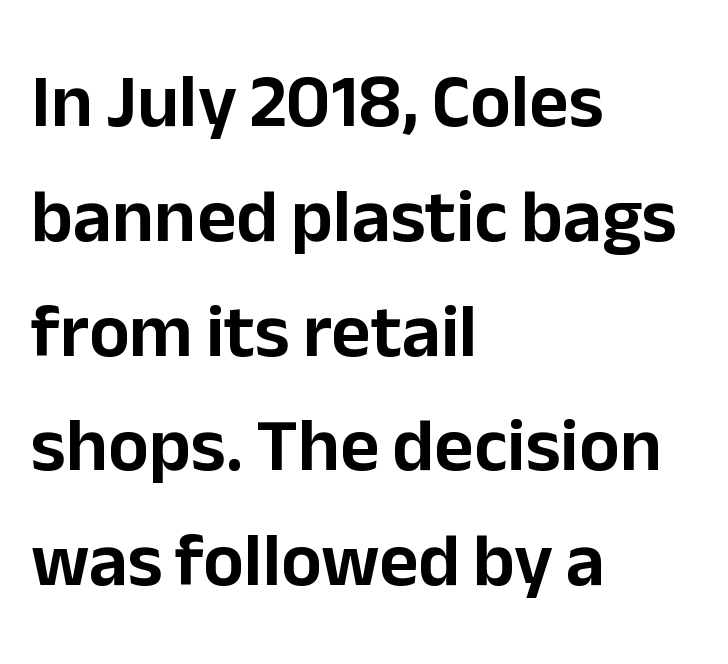
To sum up the face: it is a sans, with no serifs. The letterforms sit shoulder to shoulder at normal distance. Normally led — the rows are evenly, conventionally spaced. This sample uses an upright cut, with every glyph sitting square on the baseline. A classic flush-left, rag-right setting is used for this passage.
